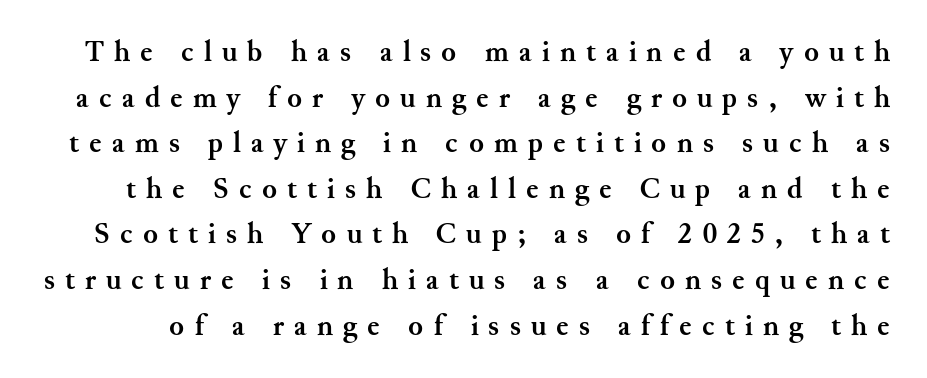
Varying glyph widths throughout — classic text-font behaviour. Yep, those are serifs on the letters. Type without underlining. Someone cranked the tracking dial way up on this one. The space between consecutive lines is moderate. Set as a true bold cut, around the 700 mark.
